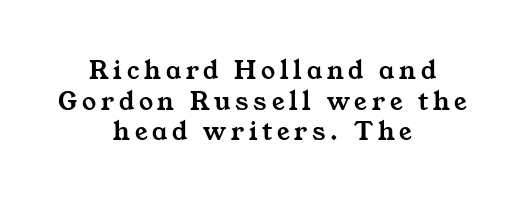
The image shows 28 px wide serif type; set centered, tight line spacing (1.09x), not underlined; medium stroke contrast and a medium x-height.
